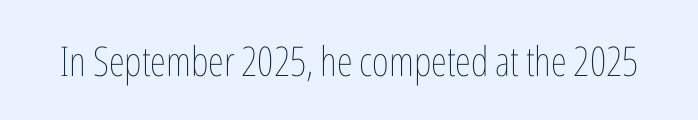
{"italic": "no", "bold": "no", "weight": "thin", "width": "condensed", "stroke_contrast": "low", "x_height": "medium", "monospaced": "no", "underline": "no", "letter_spacing": "normal", "letter_spacing_em": 0.0, "glyph_px": 41}
